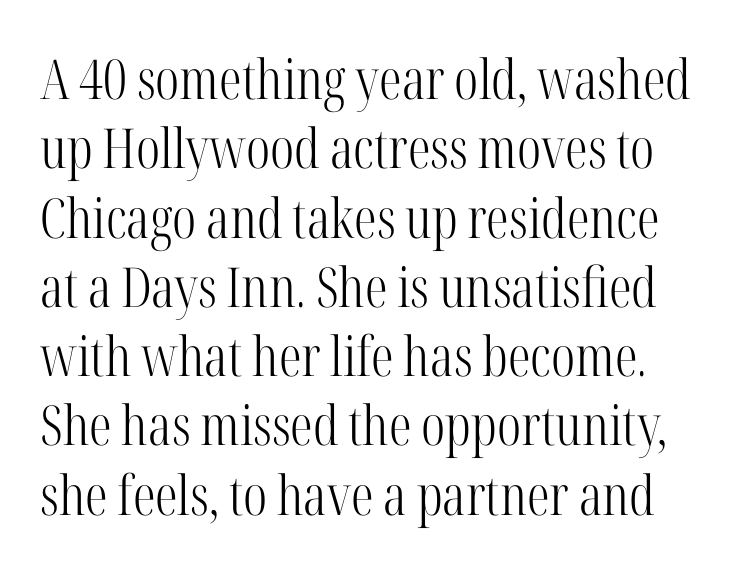
The image shows 55 px light, condensed serif type, upright; set normal line spacing (1.26x), normal letter spacing, not underlined; high stroke contrast and a medium x-height.
